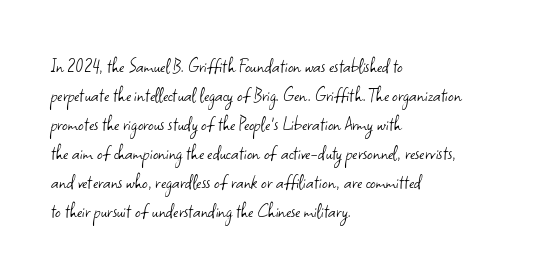
The passage shown has conventional tracking throughout. Every row of glyphs begins at an identical x-position on the left. A normal amount of white space separates one row of letters from the next. Type without underlining.
